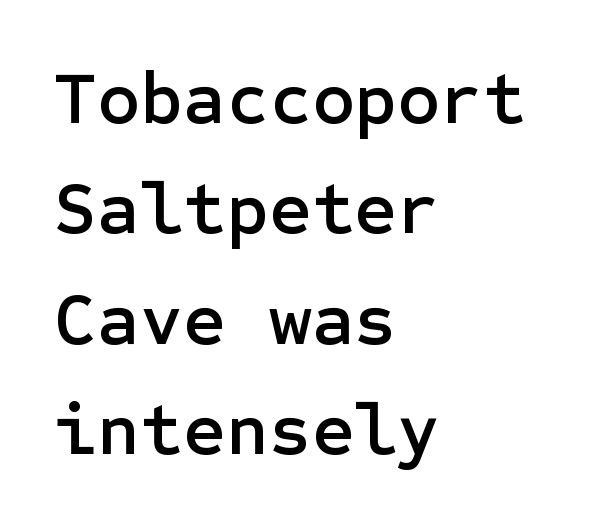
{"serif": "no", "italic": "no", "width": "normal", "stroke_contrast": "low", "x_height": "medium", "underline": "no", "align": "left", "line_spacing": "normal", "line_spacing_ratio": 1.49, "letter_spacing": "normal", "letter_spacing_em": 0.0, "glyph_px": 74}
